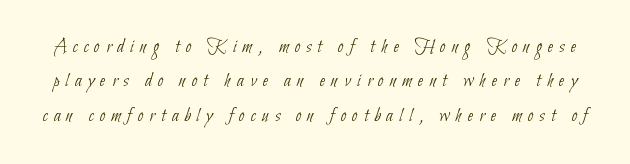
The image shows 20 px text type; set line spacing 1.72x, unusually wide letter spacing (+0.31 em), not underlined.
